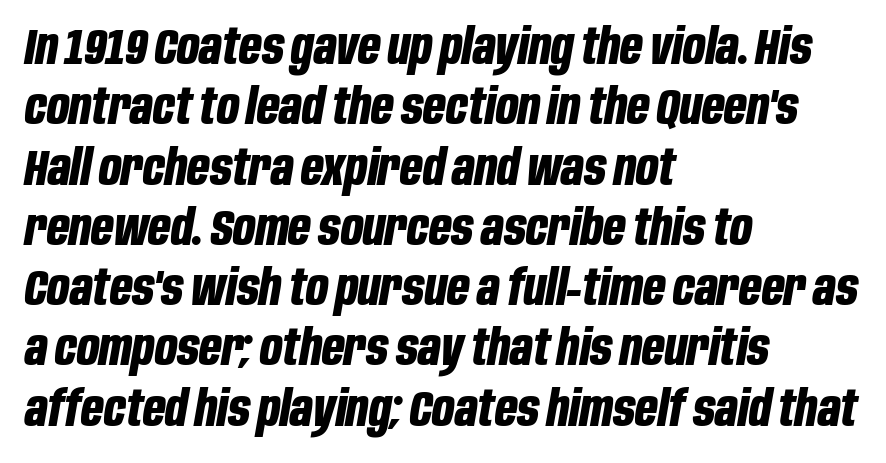
{"italic": "yes", "lean": "right", "slant_degrees": 10, "bold": "yes", "weight": "bold", "width": "condensed", "stroke_contrast": "low", "x_height": "large", "monospaced": "no", "underline": "no", "align": "left", "line_spacing_ratio": 1.23, "letter_spacing": "normal", "letter_spacing_em": 0.0, "glyph_px": 49}
